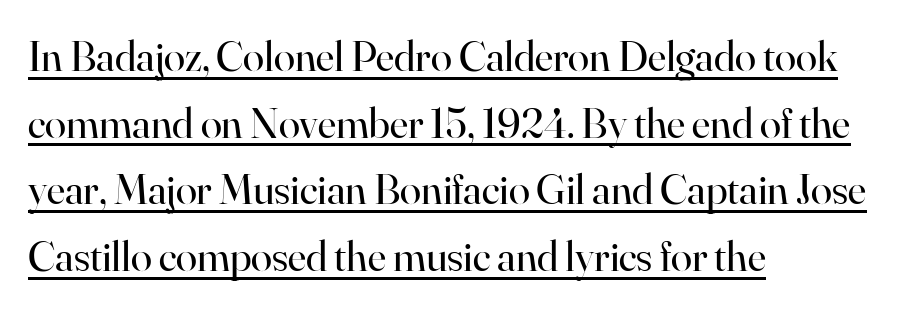
Q: Is the text bold? A: No.
Q: Is the text italic (slanted)? A: No, it is upright.
Q: Is the typeface a serif or a sans-serif typeface? A: Serif.
Q: Is the text underlined? A: Yes.
Q: How is the paragraph aligned? A: Left-aligned.
Q: Is the spacing between letters normal or unusually wide? A: Normal.
Q: Is the spacing between lines tight, normal or loose? A: Normal.
Q: Width (condensed, normal, or wide)? A: Normal.
Q: Stroke contrast? A: High.
Q: x-height? A: Small.
Q: Monospaced? A: No.
